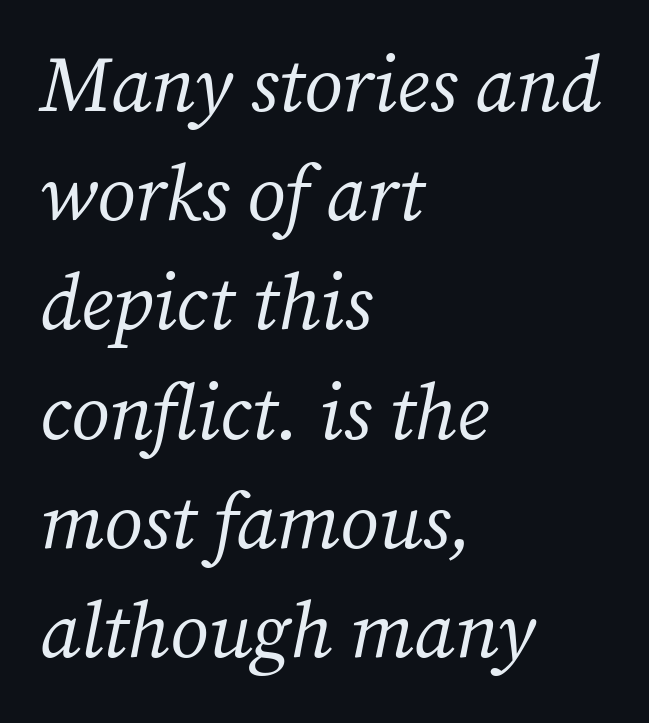
{"serif": "yes", "italic": "yes", "lean": "right", "slant_degrees": 12, "bold": "no", "weight": "regular", "width": "normal", "stroke_contrast": "medium", "x_height": "medium", "monospaced": "no", "underline": "no", "align": "left", "line_spacing": "normal", "line_spacing_ratio": 1.4, "letter_spacing": "normal", "letter_spacing_em": 0.0, "glyph_px": 78}
